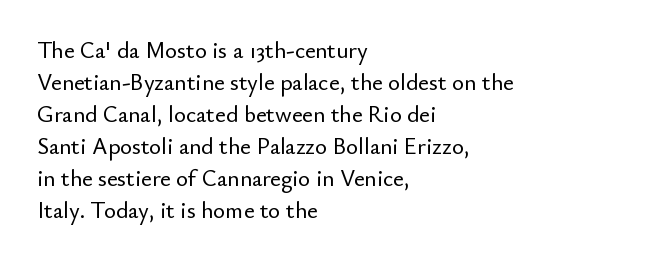
Q: Is the text italic (slanted)? A: No, it is upright.
Q: Is the text underlined? A: No.
Q: How is the paragraph aligned? A: Left-aligned.
Q: Is the spacing between letters normal or unusually wide? A: Normal.
Q: Is the spacing between lines tight, normal or loose? A: Normal.
